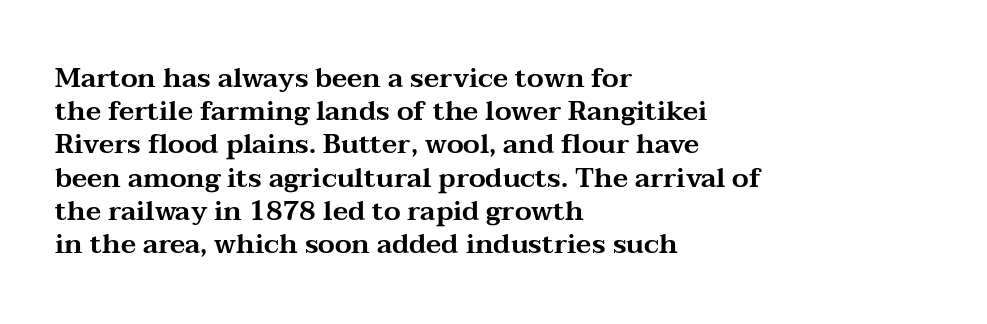
The image shows 27 px text type, upright; set left-aligned, line spacing 1.23x, normal letter spacing, not underlined.
